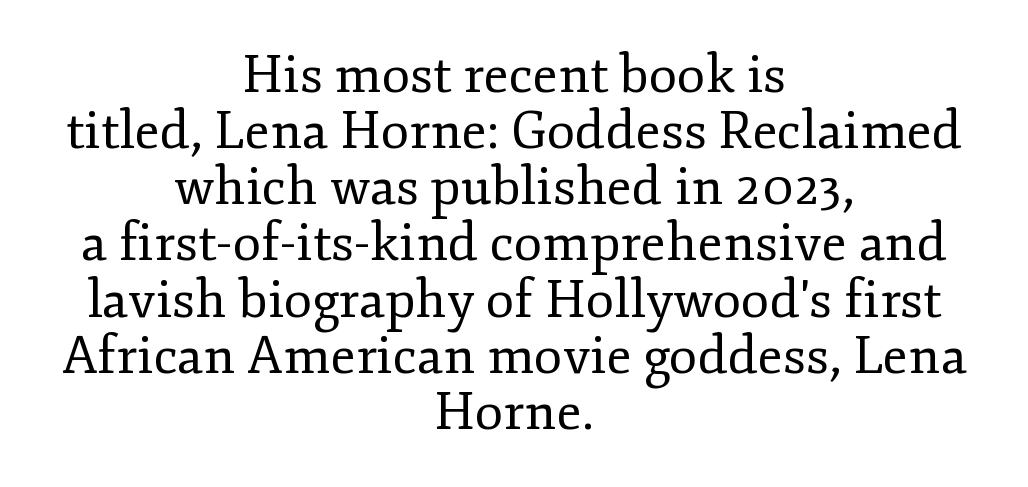
{"serif": "yes", "italic": "no", "bold": "no", "weight": "regular", "width": "normal", "stroke_contrast": "low", "x_height": "small", "monospaced": "no", "underline": "no", "align": "center", "line_spacing": "tight", "line_spacing_ratio": 1.08, "letter_spacing": "normal", "letter_spacing_em": 0.0, "glyph_px": 52}
